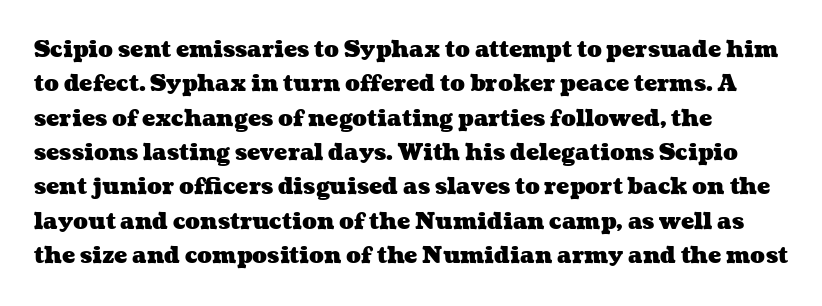
The space directly below the letters is spotless. Visually the block forms a straight wall on the left and a jagged coastline on the right. Inter-character spacing is left at the font's built-in metrics. Heavy, bold letterforms. Regular leading.
